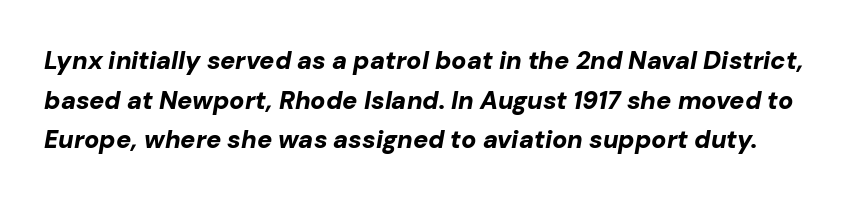
The image shows 25 px bold type, italic (leaning right); set normal line spacing (1.59x), normal letter spacing, not underlined.
